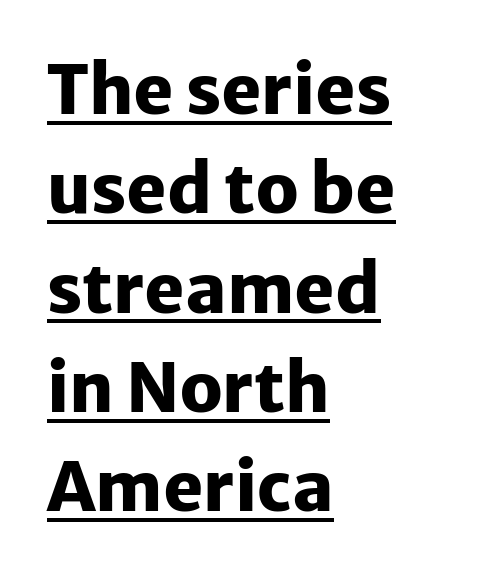
The image shows 68 px heavy sans-serif type, upright; set left-aligned, normal line spacing (1.46x), normal letter spacing, underlined; low stroke contrast and a medium x-height.
